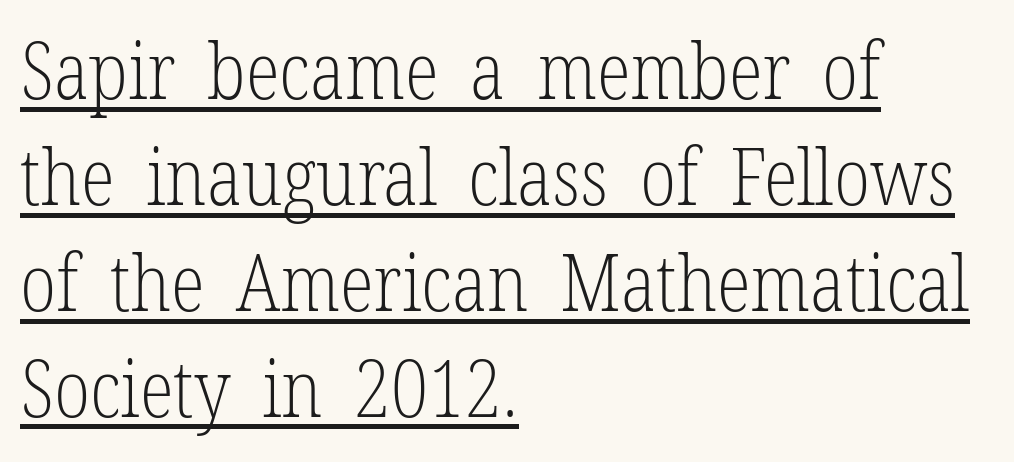
Rows of type keep a routine distance in the vertical direction. Regarding serifs, this sample has them. Students, note that the glyphs here touch the page at normal intervals. The letters look calm and open, with moderate or lighter stems.
